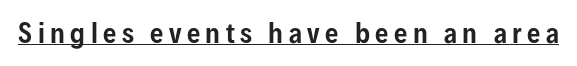
Q: Is the text italic (slanted)? A: No, it is upright.
Q: Is the text underlined? A: Yes.
Q: Is the spacing between letters normal or unusually wide? A: Unusually wide.
